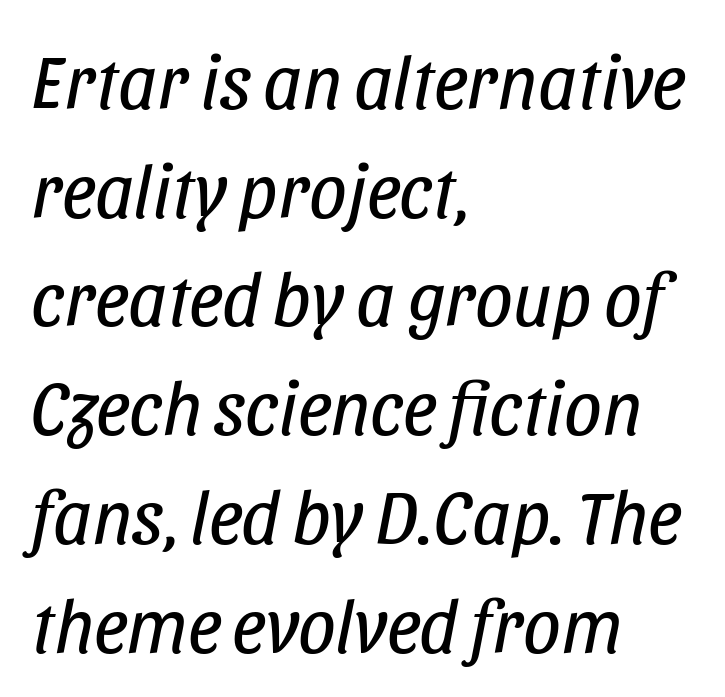
{"italic": "yes", "lean": "right", "slant_degrees": 11, "bold": "no", "weight": "regular", "width": "condensed", "stroke_contrast": "low", "x_height": "large", "monospaced": "no", "underline": "no", "align": "left", "line_spacing": "normal", "line_spacing_ratio": 1.45, "letter_spacing": "normal", "letter_spacing_em": 0.0, "glyph_px": 75}
